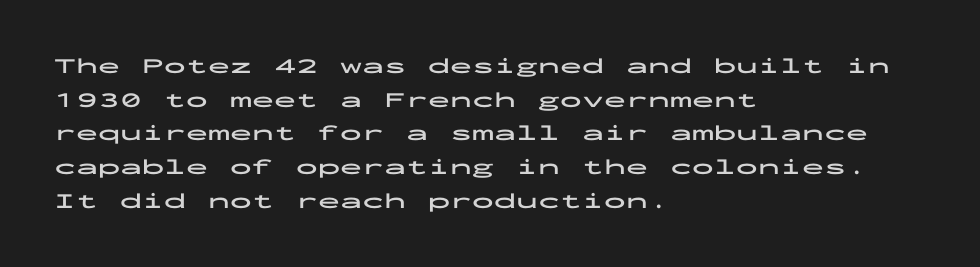
Q: Is the text bold? A: Yes.
Q: Is the text italic (slanted)? A: No, it is upright.
Q: Is the text underlined? A: No.
Q: How is the paragraph aligned? A: Left-aligned.
Q: Is the spacing between letters normal or unusually wide? A: Normal.
Q: Is the spacing between lines tight, normal or loose? A: Normal.
